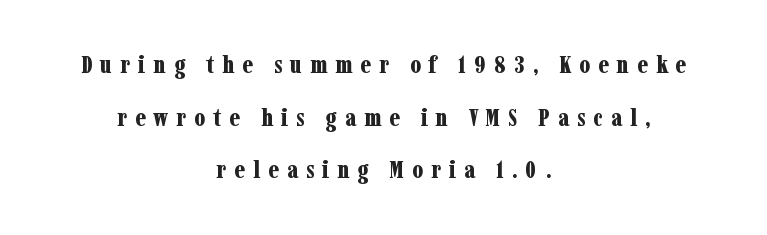
{"italic": "no", "bold": "yes", "underline": "no", "align": "center", "line_spacing": "loose", "line_spacing_ratio": 2.11, "letter_spacing": "wide", "letter_spacing_em": 0.32, "glyph_px": 25}
